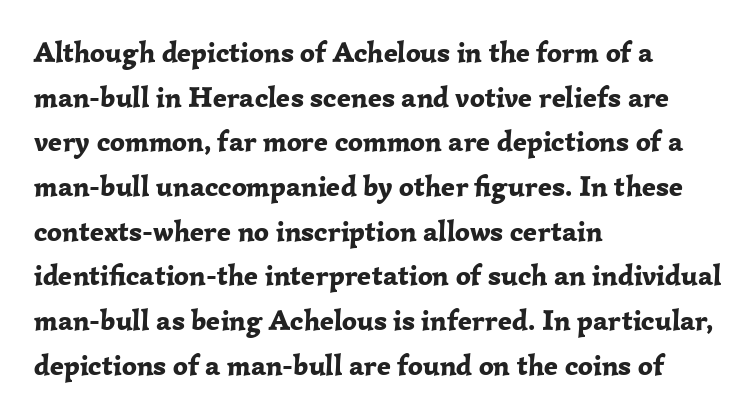
Interline gaps are of average width in this sample. If you drew a line through each stem, it would be perfectly vertical. Any mark beneath the type? The region is blank. Nobody touched the tracking dial on this one.
